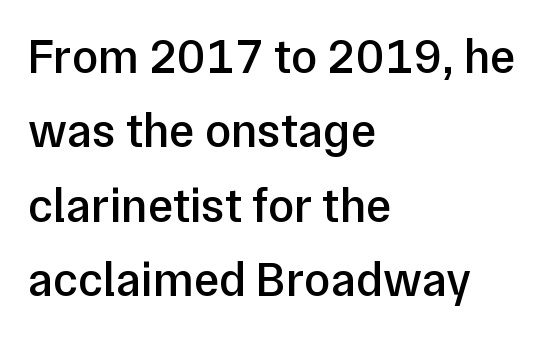
Q: Is the text bold? A: Semi-bold.
Q: Is the text italic (slanted)? A: No, it is upright.
Q: Is the typeface a serif or a sans-serif typeface? A: Sans-serif.
Q: Is the text underlined? A: No.
Q: How is the paragraph aligned? A: Left-aligned.
Q: Is the spacing between letters normal or unusually wide? A: Normal.
Q: Is the spacing between lines tight, normal or loose? A: Normal.
Q: Width (condensed, normal, or wide)? A: Normal.
Q: Stroke contrast? A: Low.
Q: x-height? A: Medium.
Q: Monospaced? A: No.
